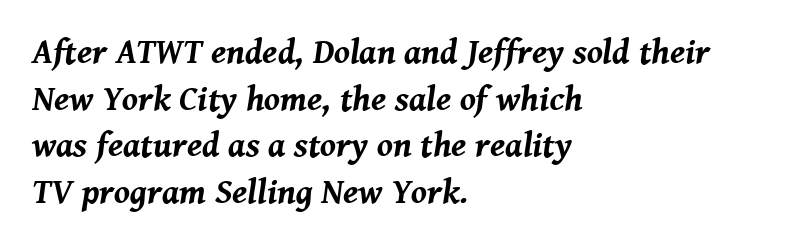
{"italic": "yes", "lean": "right", "slant_degrees": 8, "bold": "yes", "weight": "bold", "width": "normal", "stroke_contrast": "medium", "x_height": "medium", "monospaced": "no", "underline": "no", "align": "left", "line_spacing": "normal", "line_spacing_ratio": 1.33, "letter_spacing": "normal", "letter_spacing_em": 0.0, "glyph_px": 35}
